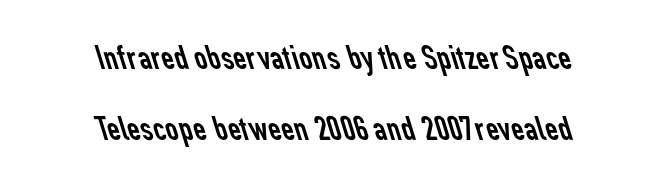
{"serif": "no", "bold": "no", "weight": "regular", "width": "normal", "stroke_contrast": "low", "x_height": "medium", "monospaced": "no", "underline": "no", "align": "center", "line_spacing": "loose", "line_spacing_ratio": 1.97, "letter_spacing": "normal", "letter_spacing_em": 0.0, "glyph_px": 36}
